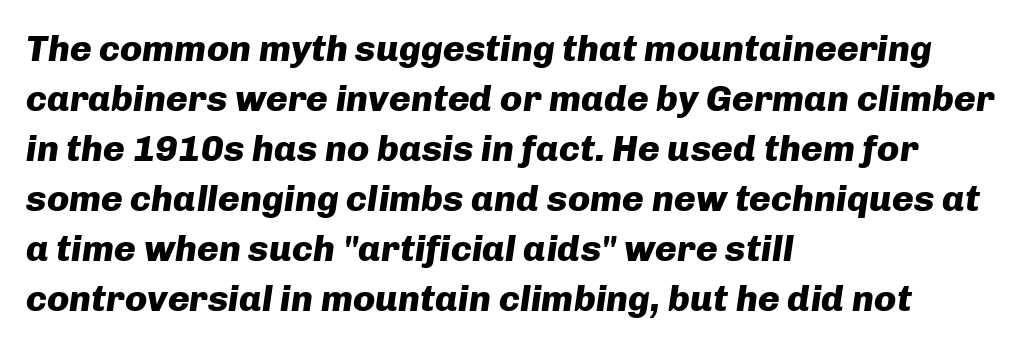
Visually the block forms a straight wall on the left and a jagged coastline on the right. Looking at the ascenders, they clearly lean. Just letters on the line, the space beneath them empty. Baseline-to-baseline distance is the conventional proportion of letter height. Glyph-to-glyph distance matches everyday printed text.
